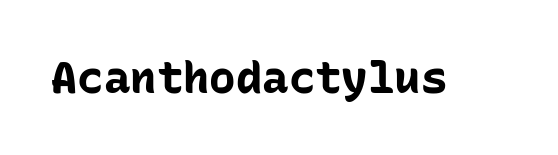
Q: Is the text bold? A: Yes.
Q: Is the text italic (slanted)? A: No, it is upright.
Q: Is the typeface a serif or a sans-serif typeface? A: Sans-serif.
Q: Is the text underlined? A: No.
Q: Is the spacing between letters normal or unusually wide? A: Normal.
Q: Width (condensed, normal, or wide)? A: Normal.
Q: Stroke contrast? A: Low.
Q: x-height? A: Medium.
Q: Monospaced? A: Yes.
